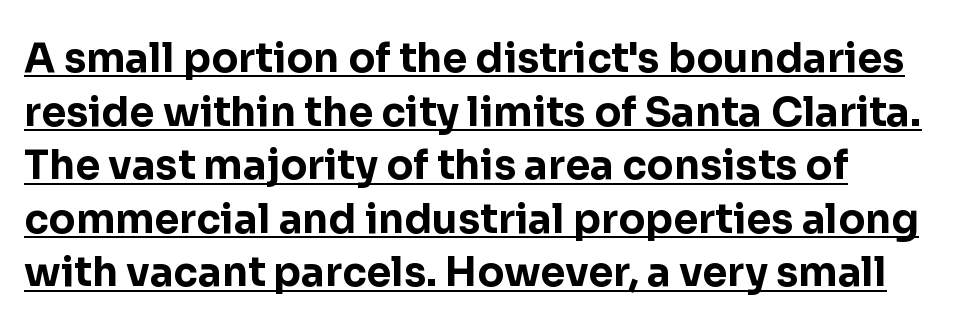
{"serif": "no", "italic": "no", "bold": "yes", "weight": "bold", "width": "normal", "stroke_contrast": "low", "x_height": "medium", "monospaced": "no", "underline": "yes", "align": "left", "line_spacing": "normal", "line_spacing_ratio": 1.34, "letter_spacing": "normal", "letter_spacing_em": 0.0, "glyph_px": 40}
